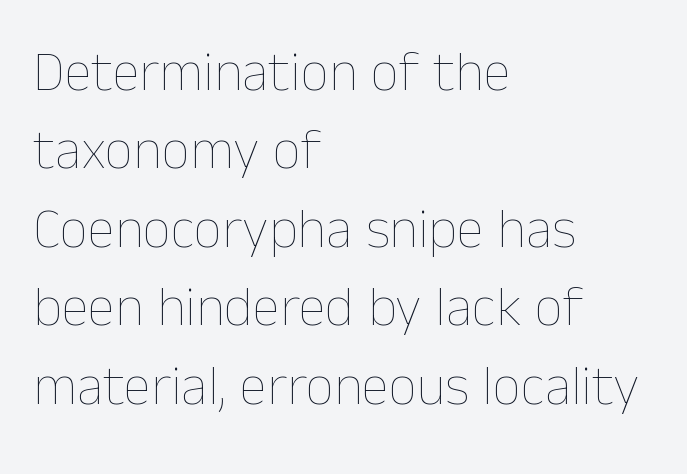
The letters stand upright; this is a roman face. Vertical stems look standard width or narrower in stroke. You could not count columns in this text — the font is proportionally spaced. If you drew a ruler down the left edge, every line would touch it. Plain, unruled lines of type. Each new line begins a customary step beneath the previous one.
